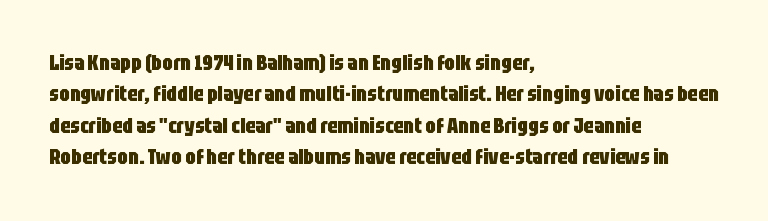
Q: Is the text bold? A: Yes.
Q: Is the text italic (slanted)? A: No, it is upright.
Q: Is the text underlined? A: No.
Q: How is the paragraph aligned? A: Left-aligned.
Q: Is the spacing between letters normal or unusually wide? A: Normal.
Q: Is the spacing between lines tight, normal or loose? A: Normal.
